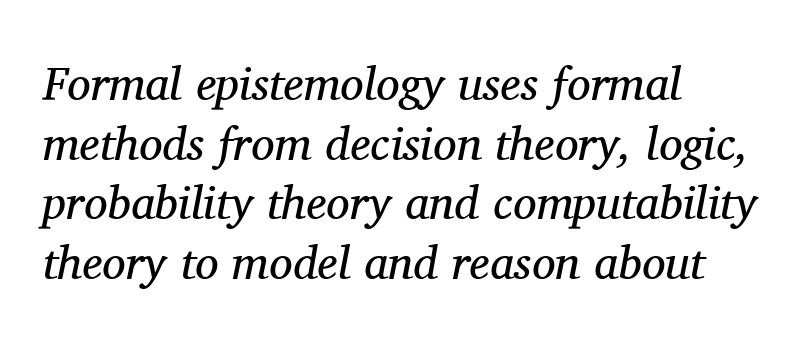
Q: Is the text bold? A: No.
Q: Is the text italic (slanted)? A: Yes, it leans right by about 11 degrees.
Q: Is the typeface a serif or a sans-serif typeface? A: Serif.
Q: Is the text underlined? A: No.
Q: How is the paragraph aligned? A: Left-aligned.
Q: Is the spacing between letters normal or unusually wide? A: Normal.
Q: Is the spacing between lines tight, normal or loose? A: Normal.
Q: Width (condensed, normal, or wide)? A: Normal.
Q: Stroke contrast? A: Medium.
Q: x-height? A: Medium.
Q: Monospaced? A: No.
